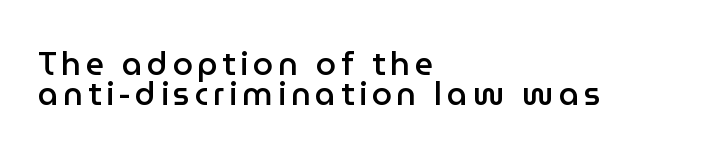
Q: Is the text bold? A: Semi-bold.
Q: Is the text italic (slanted)? A: No, it is upright.
Q: Is the typeface a serif or a sans-serif typeface? A: Sans-serif.
Q: Is the text underlined? A: No.
Q: How is the paragraph aligned? A: Left-aligned.
Q: Is the spacing between lines tight, normal or loose? A: Tight.
Q: Width (condensed, normal, or wide)? A: Normal.
Q: Stroke contrast? A: Low.
Q: x-height? A: Medium.
Q: Monospaced? A: No.
